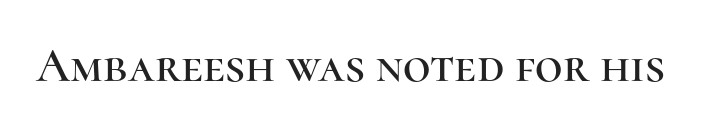
{"serif": "yes", "italic": "no", "width": "normal", "stroke_contrast": "high", "x_height": "medium", "monospaced": "no", "underline": "no", "letter_spacing": "normal", "letter_spacing_em": 0.0, "glyph_px": 48}
